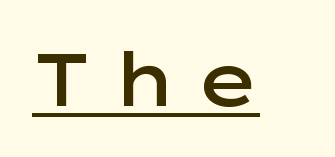
Q: Is the text bold? A: Semi-bold.
Q: Is the text italic (slanted)? A: No, it is upright.
Q: Is the typeface a serif or a sans-serif typeface? A: Sans-serif.
Q: Is the text underlined? A: Yes.
Q: Is the spacing between letters normal or unusually wide? A: Unusually wide.
Q: Width (condensed, normal, or wide)? A: Wide.
Q: Stroke contrast? A: Low.
Q: x-height? A: Medium.
Q: Monospaced? A: No.
